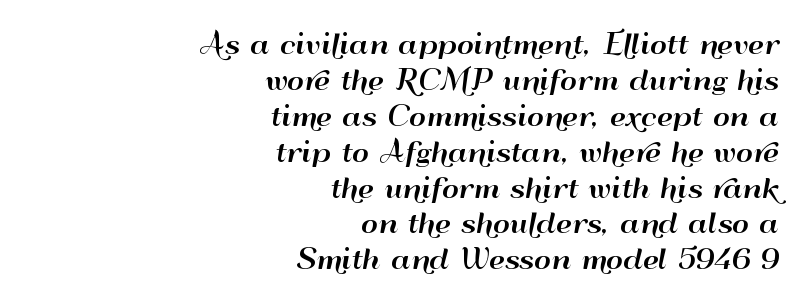
The image shows 26 px text type; set right-aligned, normal line spacing (1.38x), normal letter spacing, not underlined.
